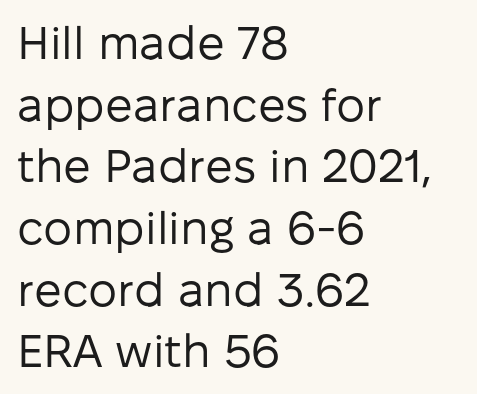
The image shows 46 px regular-weight sans-serif type, upright; set left-aligned, normal line spacing (1.34x), normal letter spacing, not underlined; low stroke contrast and a medium x-height.
